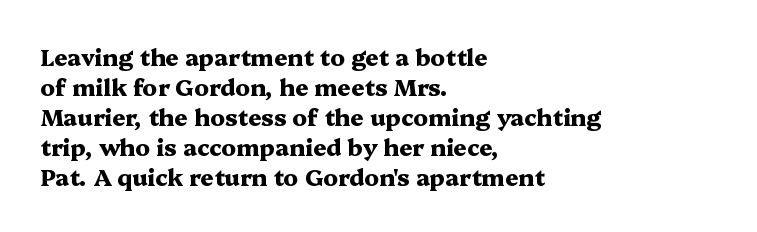
Designer's note — italics off, roman on. Clear beneath every line of the passage. Set as a true bold cut, around the 700 mark. How would I describe the line gaps? Plain and ordinary.
